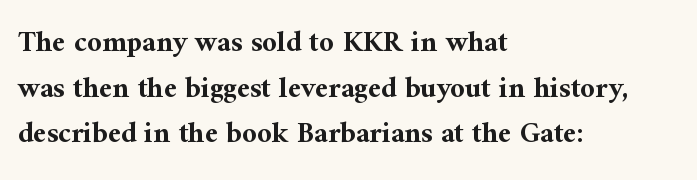
The image shows 29 px bold serif type, upright; set left-aligned, normal line spacing (1.57x), normal letter spacing, not underlined; medium stroke contrast and a medium x-height.
